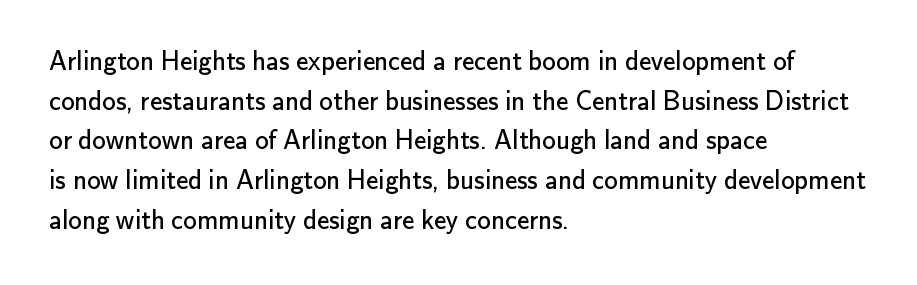
Notice how descenders clear the ascenders below comfortably — that's standard leading. Inter-character spacing is left at the font's built-in metrics. Bare-footed words on every line. The strokes are not fattened; the text isn't bold. A student would call this left alignment; a typographer would say flush left, rag right.
